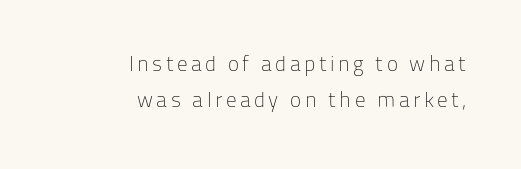
The image shows 21 px text type, upright; set right-aligned, line spacing 1.72x, not underlined.
